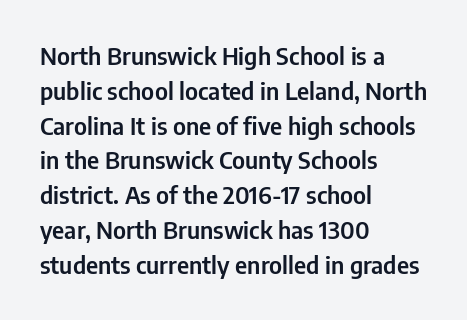
This sample keeps an unexceptional amount of space between lines. These lines keep a tight, regular rhythm from letter to letter. Every stem runs plumb, perpendicular to the baseline. Reading down the block, your eye returns to a fixed left position each line. The string is rendered with underlining switched off.
